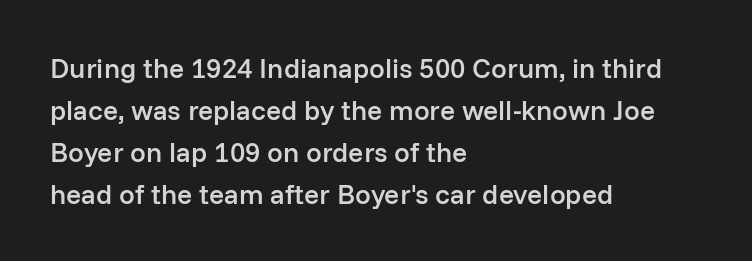
{"serif": "no", "italic": "no", "bold": "semi", "weight": "semibold", "width": "normal", "stroke_contrast": "low", "x_height": "medium", "monospaced": "no", "underline": "no", "align": "left", "line_spacing": "normal", "line_spacing_ratio": 1.5, "letter_spacing": "normal", "letter_spacing_em": 0.0, "glyph_px": 28}
